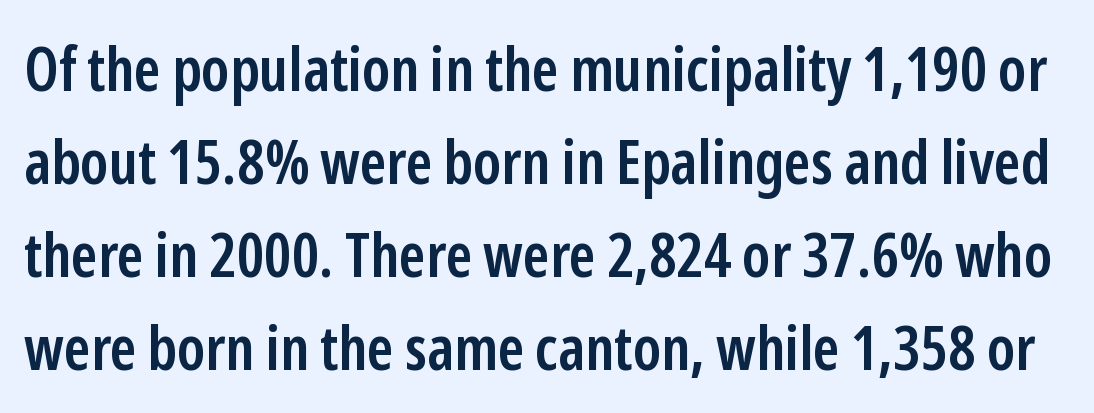
The image shows 62 px semibold, condensed sans-serif type, upright; set normal line spacing (1.5x), normal letter spacing, not underlined; low stroke contrast and a medium x-height.
